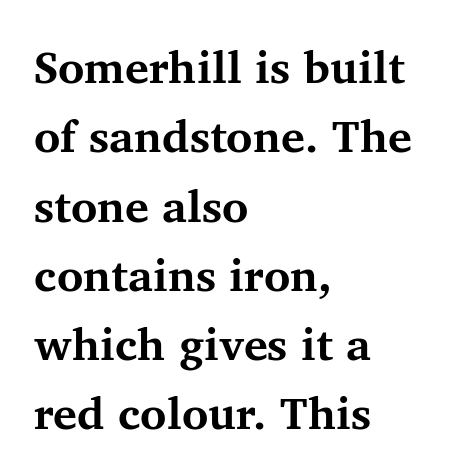
{"serif": "yes", "italic": "no", "bold": "yes", "weight": "bold", "width": "normal", "stroke_contrast": "medium", "x_height": "medium", "monospaced": "no", "underline": "no", "align": "left", "line_spacing": "normal", "line_spacing_ratio": 1.54, "letter_spacing": "normal", "letter_spacing_em": 0.0, "glyph_px": 45}
